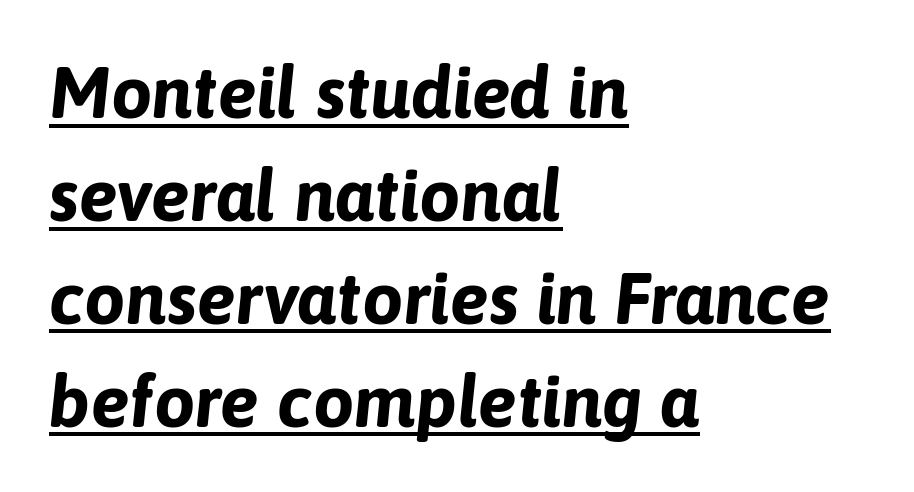
The image shows 73 px bold type, italic (leaning right); set left-aligned, normal line spacing (1.41x), normal letter spacing, underlined; low stroke contrast and a medium x-height.
